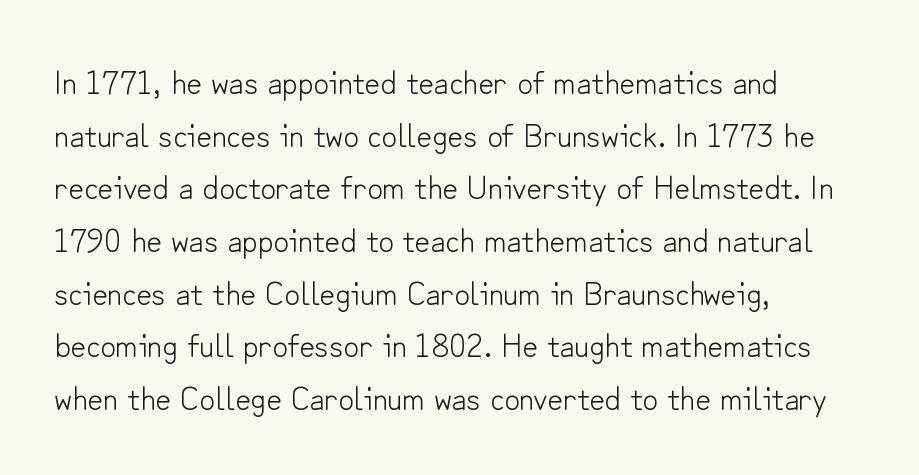
The image shows 34 px light sans-serif type, upright; set left-aligned, normal line spacing (1.55x), normal letter spacing, not underlined; low stroke contrast and a small x-height.
